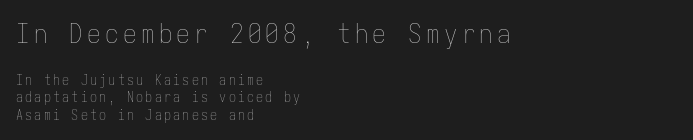
Q: Is the text bold? A: No.
Q: Is the text italic (slanted)? A: No, it is upright.
Q: Is the text underlined? A: No.
Q: How is the paragraph aligned? A: Left-aligned.
Q: Which block of text is set in a larger size, the first (top) or the second (bottom)? A: The first (top) one.
